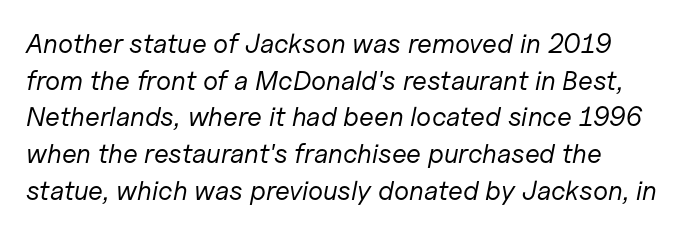
{"italic": "yes", "lean": "right", "slant_degrees": 11, "bold": "no", "underline": "no", "line_spacing": "normal", "line_spacing_ratio": 1.36, "letter_spacing": "normal", "letter_spacing_em": 0.0, "glyph_px": 27}
